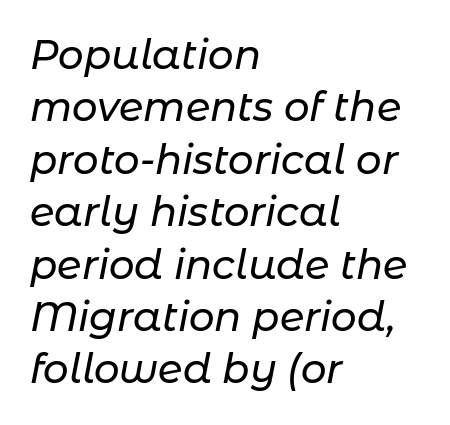
{"italic": "yes", "lean": "right", "slant_degrees": 11, "width": "normal", "stroke_contrast": "low", "x_height": "medium", "monospaced": "no", "underline": "no", "align": "left", "line_spacing": "normal", "line_spacing_ratio": 1.31, "letter_spacing": "normal", "letter_spacing_em": 0.0, "glyph_px": 40}
